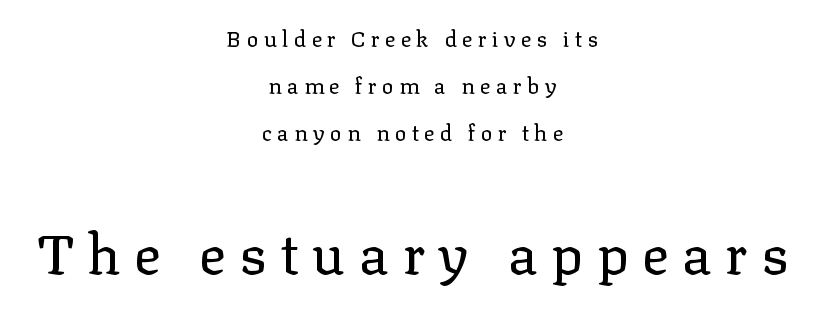
Q: Is the text bold? A: No.
Q: Is the text italic (slanted)? A: No, it is upright.
Q: Is the typeface a serif or a sans-serif typeface? A: Serif.
Q: Is the text underlined? A: No.
Q: How is the paragraph aligned? A: Centered.
Q: Is the spacing between letters normal or unusually wide? A: Unusually wide.
Q: Is the spacing between lines tight, normal or loose? A: Loose.
Q: Which block of text is set in a larger size, the first (top) or the second (bottom)? A: The second (bottom) one.
Q: Width (condensed, normal, or wide)? A: Normal.
Q: Stroke contrast? A: Low.
Q: x-height? A: Medium.
Q: Monospaced? A: No.
